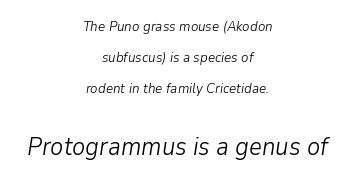
{"italic": "yes", "lean": "right", "slant_degrees": 9, "bold": "no", "underline": "no", "align": "center", "line_spacing": "loose", "line_spacing_ratio": 2.21, "letter_spacing": "normal", "letter_spacing_em": 0.0, "larger_block": "second", "size_ratio": 1.79, "glyph_px": 25}
